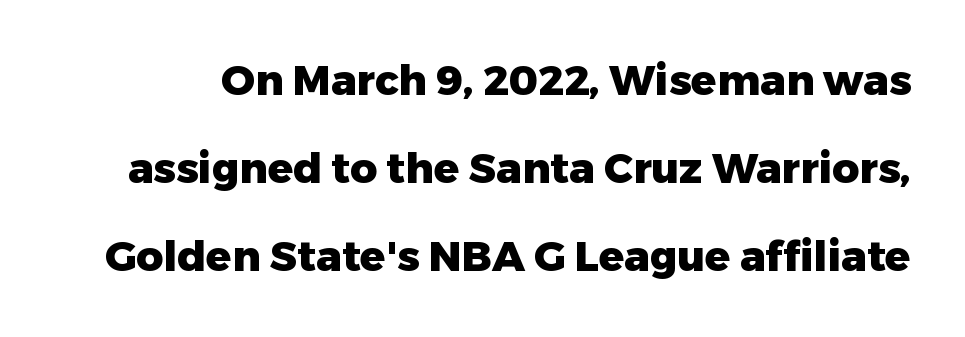
The image shows 42 px heavy sans-serif type, upright; set loose line spacing (2.1x), normal letter spacing, not underlined; low stroke contrast and a medium x-height.
